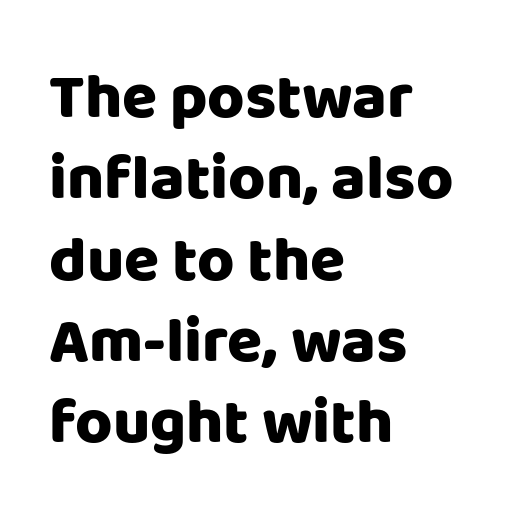
Proportional: the letters do not fall into vertical columns. In terms of posture, this sample is upright. The designer went with a sans here, leaving each stem footless. Nobody touched the tracking dial on this one. The rendering uses a moderate line-height, typical for paragraphs.
